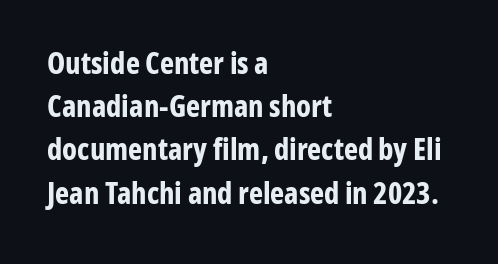
{"serif": "no", "italic": "no", "bold": "yes", "weight": "bold", "width": "condensed", "stroke_contrast": "low", "x_height": "medium", "monospaced": "no", "underline": "no", "align": "left", "line_spacing": "normal", "line_spacing_ratio": 1.44, "letter_spacing": "normal", "letter_spacing_em": 0.0, "glyph_px": 30}
